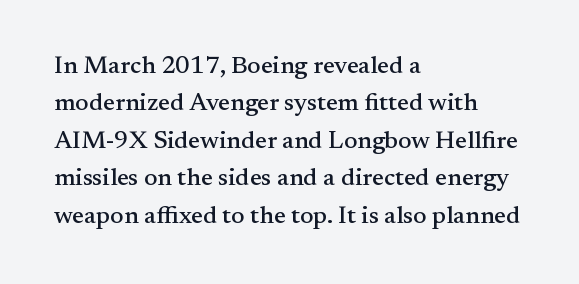
Q: Is the text italic (slanted)? A: No, it is upright.
Q: Is the text underlined? A: No.
Q: How is the paragraph aligned? A: Left-aligned.
Q: Is the spacing between letters normal or unusually wide? A: Normal.
Q: Is the spacing between lines tight, normal or loose? A: Normal.
